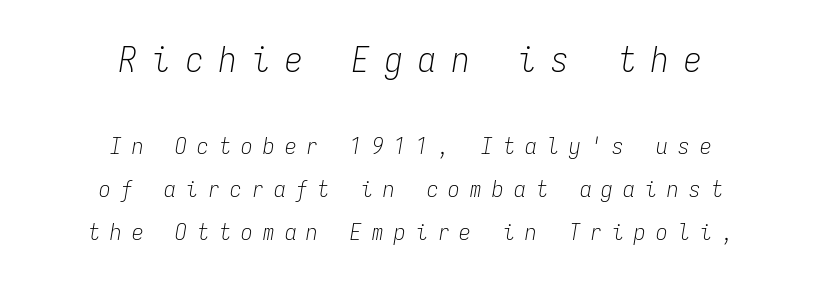
Q: Is the text bold? A: No.
Q: Is the text italic (slanted)? A: Yes, it leans right by about 9 degrees.
Q: Is the text underlined? A: No.
Q: How is the paragraph aligned? A: Centered.
Q: Is the spacing between letters normal or unusually wide? A: Unusually wide.
Q: Which block of text is set in a larger size, the first (top) or the second (bottom)? A: The first (top) one.
Q: Width (condensed, normal, or wide)? A: Condensed.
Q: Stroke contrast? A: Low.
Q: x-height? A: Medium.
Q: Monospaced? A: Yes.
